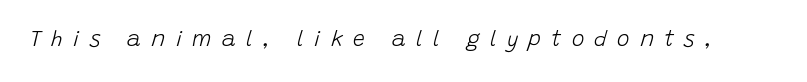
The image shows 21 px text type, italic (leaning right); set unusually wide letter spacing (+0.49 em), not underlined.
